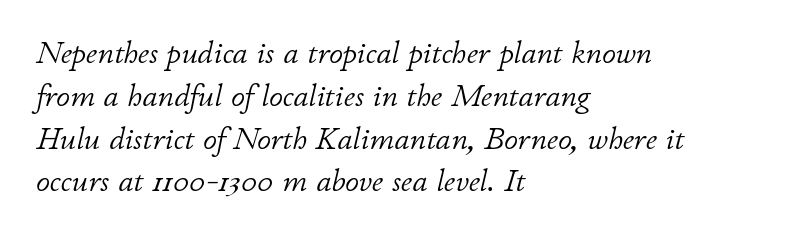
{"italic": "yes", "lean": "right", "slant_degrees": 11, "bold": "no", "weight": "light", "width": "normal", "stroke_contrast": "low", "x_height": "small", "monospaced": "no", "underline": "no", "align": "left", "line_spacing": "normal", "line_spacing_ratio": 1.38, "letter_spacing": "normal", "letter_spacing_em": 0.0, "glyph_px": 31}
